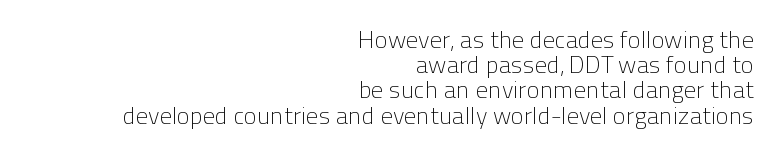
The image shows 24 px text type, upright; set right-aligned, tight line spacing (1.05x), normal letter spacing, not underlined.
